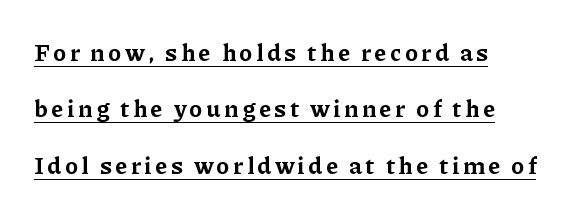
{"italic": "no", "bold": "yes", "underline": "yes", "align": "left", "line_spacing": "loose", "line_spacing_ratio": 2.35, "glyph_px": 24}
